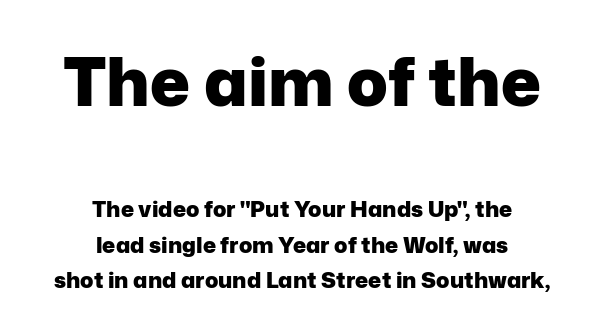
Q: Is the text bold? A: Yes.
Q: Is the text italic (slanted)? A: No, it is upright.
Q: Is the typeface a serif or a sans-serif typeface? A: Sans-serif.
Q: Is the text underlined? A: No.
Q: How is the paragraph aligned? A: Centered.
Q: Is the spacing between letters normal or unusually wide? A: Normal.
Q: Is the spacing between lines tight, normal or loose? A: Normal.
Q: Which block of text is set in a larger size, the first (top) or the second (bottom)? A: The first (top) one.
Q: Width (condensed, normal, or wide)? A: Normal.
Q: Stroke contrast? A: Low.
Q: x-height? A: Medium.
Q: Monospaced? A: No.
